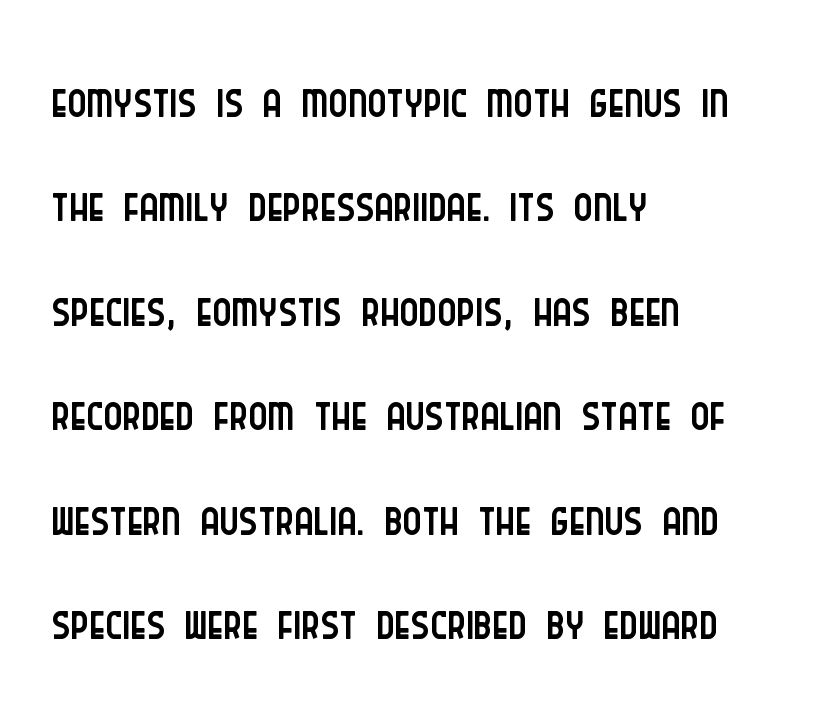
Q: Is the text bold? A: No.
Q: Is the text italic (slanted)? A: No, it is upright.
Q: Is the typeface a serif or a sans-serif typeface? A: Sans-serif.
Q: Is the text underlined? A: No.
Q: How is the paragraph aligned? A: Left-aligned.
Q: Is the spacing between letters normal or unusually wide? A: Normal.
Q: Is the spacing between lines tight, normal or loose? A: Normal.
Q: Width (condensed, normal, or wide)? A: Condensed.
Q: Stroke contrast? A: Low.
Q: x-height? A: Large.
Q: Monospaced? A: No.
